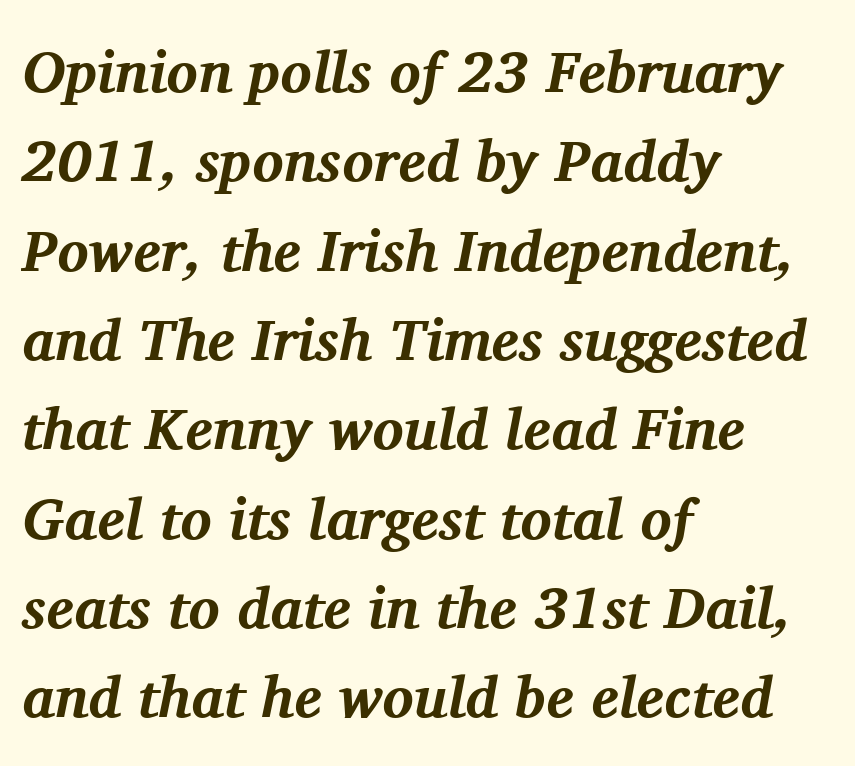
The image shows 58 px bold serif type, italic (leaning right); set left-aligned, normal line spacing (1.54x), normal letter spacing, not underlined; medium stroke contrast and a medium x-height.
